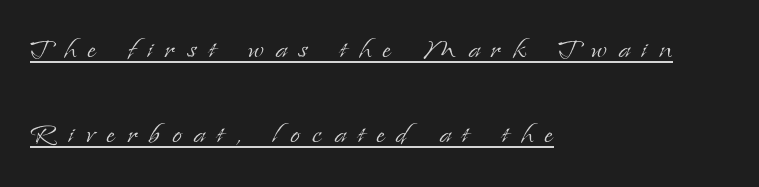
Q: Is the text bold? A: No.
Q: Is the text italic (slanted)? A: Yes.
Q: Is the typeface a serif or a sans-serif typeface? A: Serif.
Q: Is the text underlined? A: Yes.
Q: How is the paragraph aligned? A: Left-aligned.
Q: Is the spacing between letters normal or unusually wide? A: Unusually wide.
Q: Is the spacing between lines tight, normal or loose? A: Loose.
Q: Width (condensed, normal, or wide)? A: Normal.
Q: Stroke contrast? A: Low.
Q: x-height? A: Small.
Q: Monospaced? A: No.
